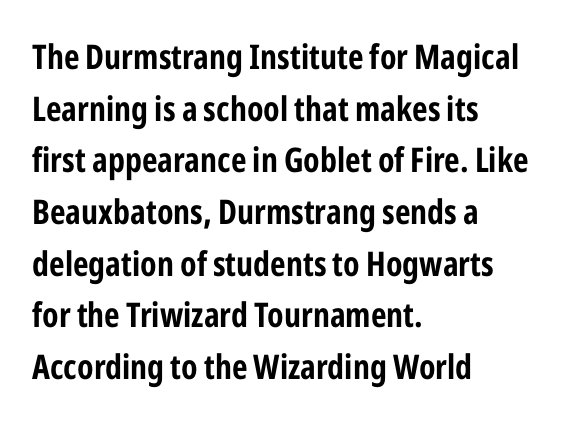
Q: Is the text bold? A: Yes.
Q: Is the text italic (slanted)? A: No, it is upright.
Q: Is the typeface a serif or a sans-serif typeface? A: Sans-serif.
Q: Is the text underlined? A: No.
Q: How is the paragraph aligned? A: Left-aligned.
Q: Is the spacing between letters normal or unusually wide? A: Normal.
Q: Is the spacing between lines tight, normal or loose? A: Normal.
Q: Width (condensed, normal, or wide)? A: Condensed.
Q: Stroke contrast? A: Low.
Q: x-height? A: Medium.
Q: Monospaced? A: No.
